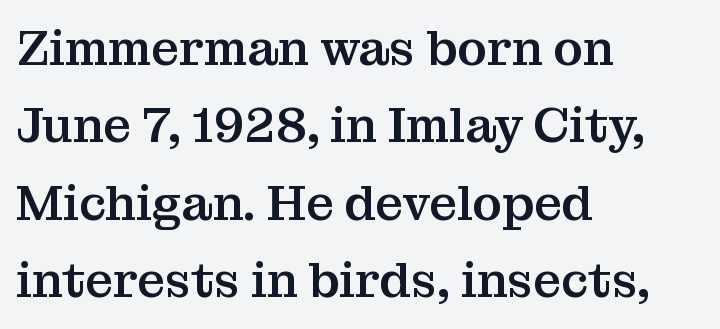
The image shows 49 px serif type, upright; set left-aligned, normal line spacing (1.58x), normal letter spacing, not underlined; medium stroke contrast and a medium x-height.
